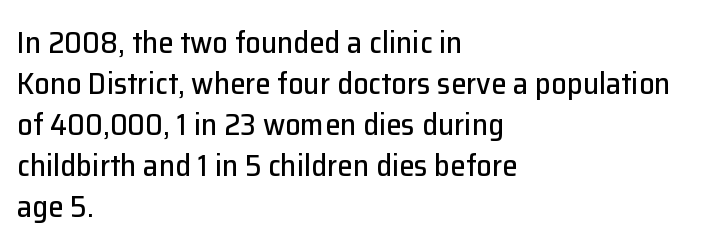
Proportional: the letters do not fall into vertical columns. The type family on display is of the sans-serif kind. Vertically, the passage feels balanced, rows spaced as you'd expect. The type sits square on the baseline with zero lean. Between one letter and the next there's only the usual sliver of space. In CSS terms this would be text-align: left.
